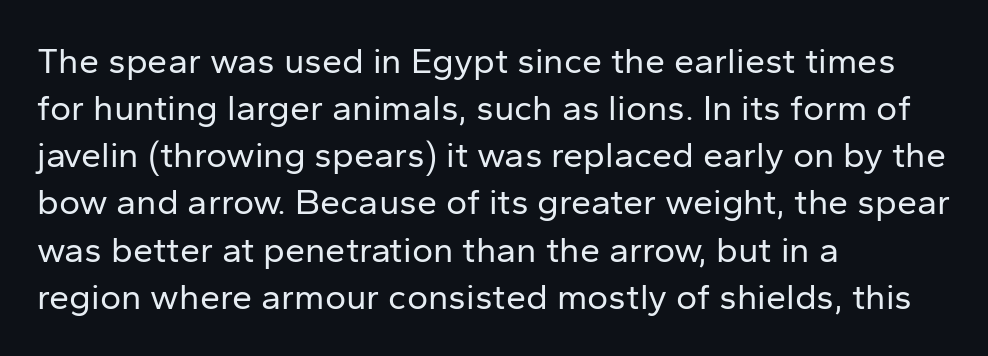
The image shows 36 px regular-weight sans-serif type, upright; set left-aligned, normal line spacing (1.31x), normal letter spacing, not underlined; low stroke contrast and a medium x-height.
